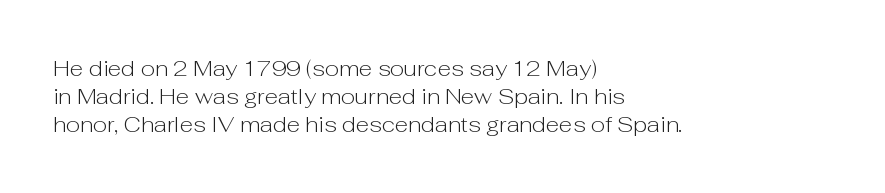
Q: Is the text bold? A: No.
Q: Is the text italic (slanted)? A: No, it is upright.
Q: Is the text underlined? A: No.
Q: How is the paragraph aligned? A: Left-aligned.
Q: Is the spacing between letters normal or unusually wide? A: Normal.
Q: Is the spacing between lines tight, normal or loose? A: Normal.
